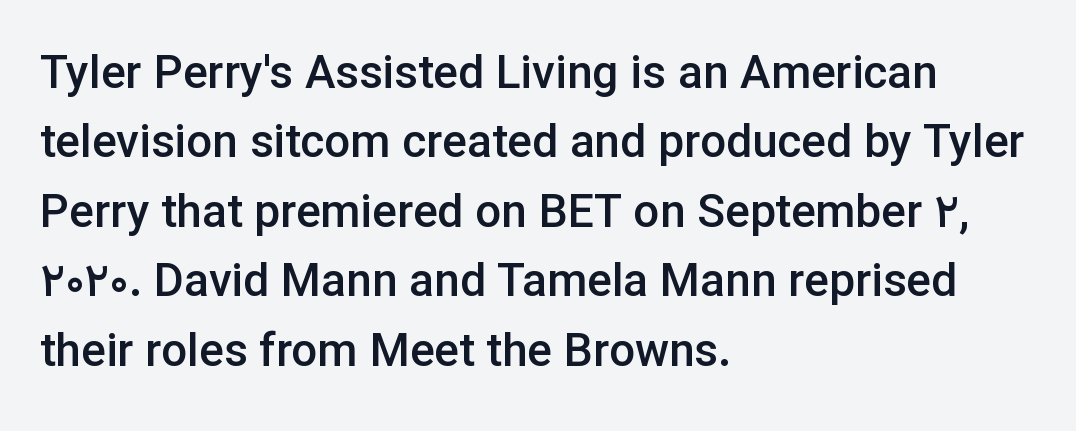
Grotesque or geometric, the face here clearly has no serifs. Glyph-to-glyph distance matches everyday printed text. This sample has the flowing, uneven cadence of proportional lettering. Descender tails drop into unmarked territory.
